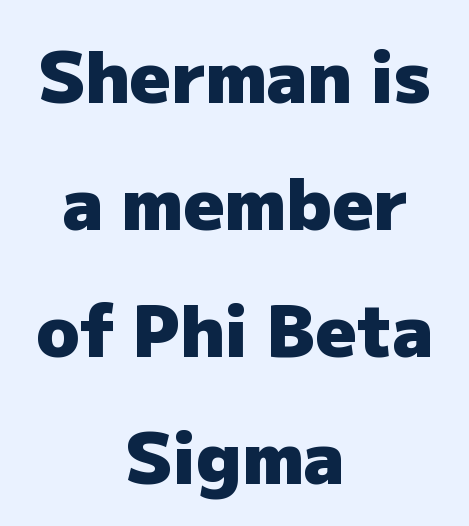
Q: Is the text bold? A: Yes.
Q: Is the text italic (slanted)? A: No, it is upright.
Q: Is the typeface a serif or a sans-serif typeface? A: Sans-serif.
Q: Is the text underlined? A: No.
Q: How is the paragraph aligned? A: Centered.
Q: Is the spacing between letters normal or unusually wide? A: Normal.
Q: Width (condensed, normal, or wide)? A: Normal.
Q: Stroke contrast? A: Low.
Q: x-height? A: Medium.
Q: Monospaced? A: No.
